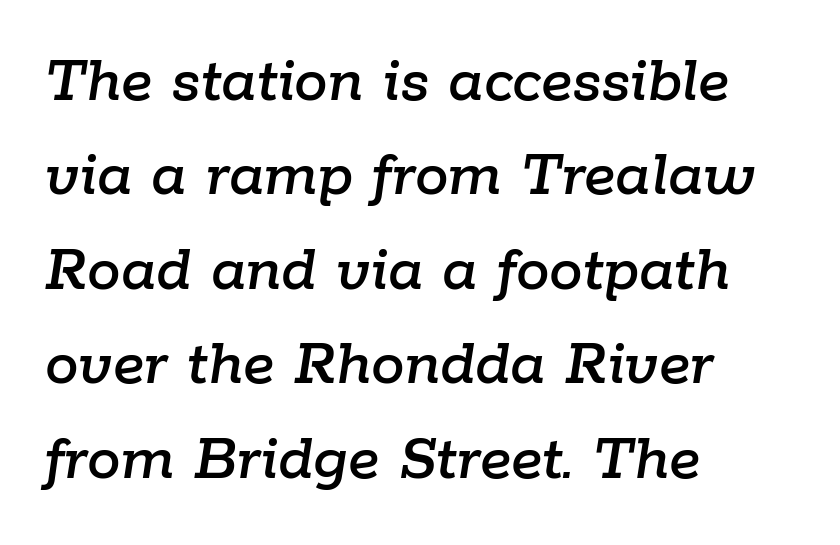
Q: Is the text italic (slanted)? A: Yes, it leans right by about 9 degrees.
Q: Is the text underlined? A: No.
Q: How is the paragraph aligned? A: Left-aligned.
Q: Is the spacing between letters normal or unusually wide? A: Normal.
Q: Is the spacing between lines tight, normal or loose? A: Normal.
Q: Width (condensed, normal, or wide)? A: Normal.
Q: Stroke contrast? A: Low.
Q: x-height? A: Medium.
Q: Monospaced? A: No.
